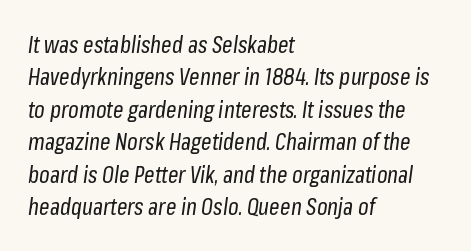
Q: Is the text bold? A: No.
Q: Is the text italic (slanted)? A: Yes, it leans right by about 8 degrees.
Q: Is the text underlined? A: No.
Q: How is the paragraph aligned? A: Left-aligned.
Q: Is the spacing between letters normal or unusually wide? A: Normal.
Q: Is the spacing between lines tight, normal or loose? A: Normal.
